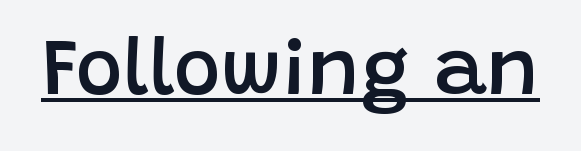
{"serif": "no", "italic": "no", "bold": "semi", "weight": "semibold", "width": "normal", "stroke_contrast": "low", "x_height": "large", "monospaced": "no", "underline": "yes", "letter_spacing": "normal", "letter_spacing_em": 0.0, "glyph_px": 80}
